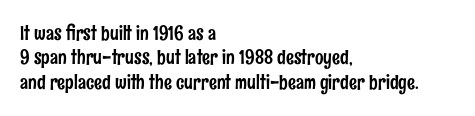
{"italic": "no", "underline": "no", "align": "left", "line_spacing_ratio": 1.22, "letter_spacing": "normal", "letter_spacing_em": 0.0, "glyph_px": 20}
